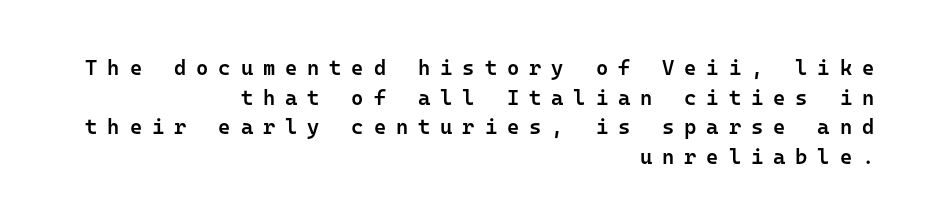
The passage shown is semibold, sitting just below true bold. Italic: no, the glyphs are upright roman. Normally led — the rows are evenly, conventionally spaced. Underline: absent.
